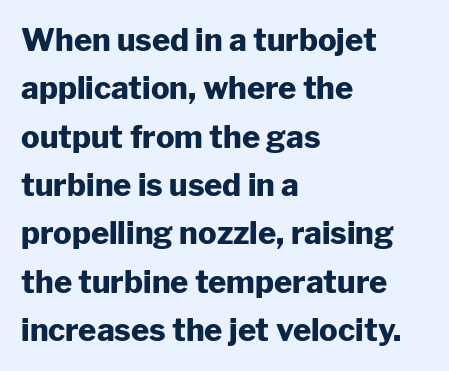
Q: Is the text bold? A: Yes.
Q: Is the text italic (slanted)? A: No, it is upright.
Q: Is the typeface a serif or a sans-serif typeface? A: Sans-serif.
Q: Is the text underlined? A: No.
Q: How is the paragraph aligned? A: Left-aligned.
Q: Is the spacing between letters normal or unusually wide? A: Normal.
Q: Is the spacing between lines tight, normal or loose? A: Normal.
Q: Width (condensed, normal, or wide)? A: Normal.
Q: Stroke contrast? A: Low.
Q: x-height? A: Medium.
Q: Monospaced? A: No.
